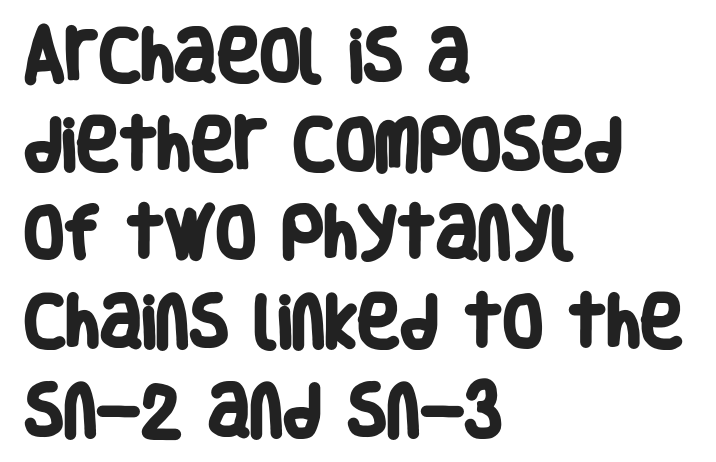
The image shows 58 px heavy, condensed sans-serif type; set left-aligned, normal line spacing (1.53x), normal letter spacing, not underlined; low stroke contrast and a large x-height.
